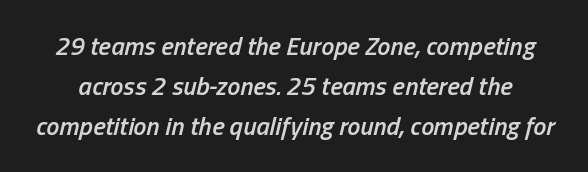
{"italic": "yes", "lean": "right", "slant_degrees": 13, "bold": "semi", "underline": "no", "line_spacing": "normal", "line_spacing_ratio": 1.54, "letter_spacing": "normal", "letter_spacing_em": 0.0, "glyph_px": 26}
